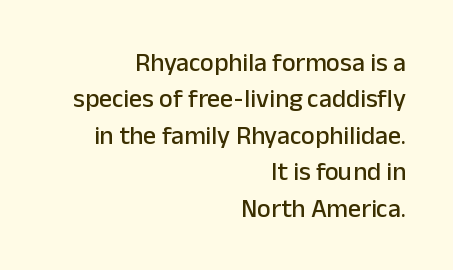
{"italic": "no", "underline": "no", "align": "right", "line_spacing": "normal", "line_spacing_ratio": 1.4, "letter_spacing": "normal", "letter_spacing_em": 0.0, "glyph_px": 26}
